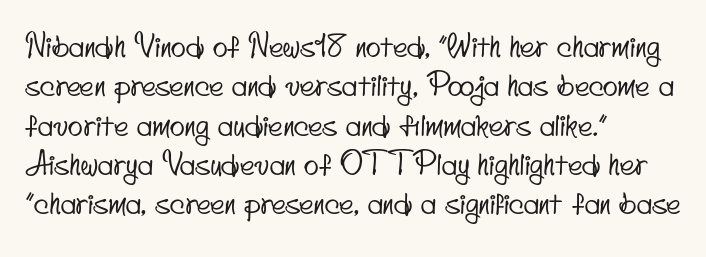
Q: Is the typeface a serif or a sans-serif typeface? A: Sans-serif.
Q: Is the text underlined? A: No.
Q: How is the paragraph aligned? A: Left-aligned.
Q: Is the spacing between letters normal or unusually wide? A: Normal.
Q: Is the spacing between lines tight, normal or loose? A: Normal.
Q: Width (condensed, normal, or wide)? A: Condensed.
Q: Stroke contrast? A: Low.
Q: x-height? A: Small.
Q: Monospaced? A: No.
